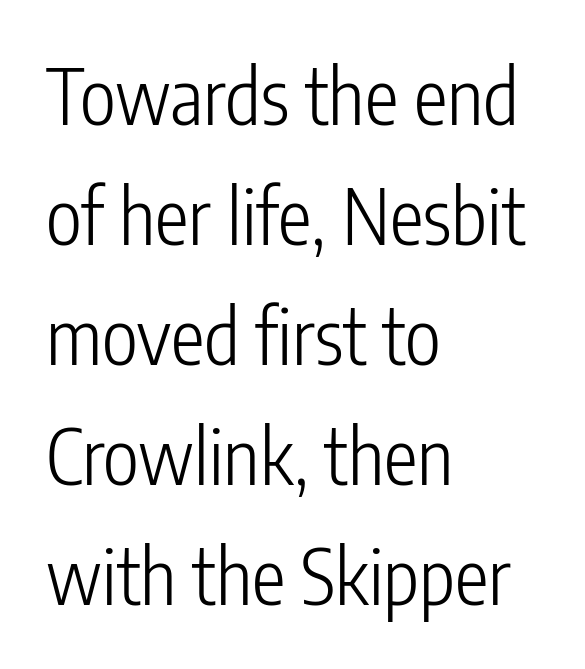
{"serif": "no", "italic": "no", "bold": "no", "weight": "light", "width": "condensed", "stroke_contrast": "low", "x_height": "medium", "monospaced": "no", "underline": "no", "align": "left", "line_spacing": "normal", "line_spacing_ratio": 1.58, "letter_spacing": "normal", "letter_spacing_em": 0.0, "glyph_px": 76}
